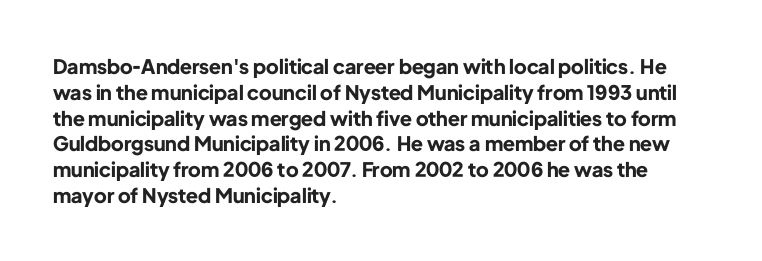
A typesetter would call this zero additional tracking. A classic flush-left, rag-right setting is used for this passage. The letters stand upright; this is a roman face. The glyphs are unaccompanied by any horizontal stroke below them. Line spacing here is normal.
